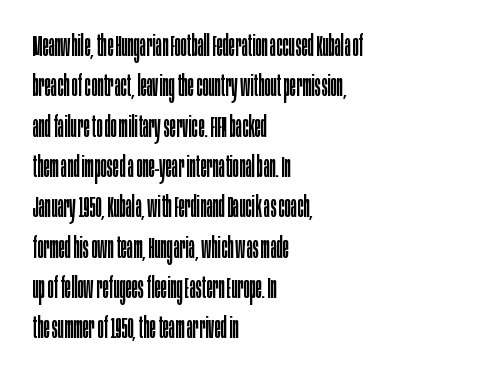
The image shows 29 px regular-weight, condensed sans-serif type, upright; set left-aligned, normal line spacing (1.39x), normal letter spacing, not underlined; low stroke contrast and a large x-height.
